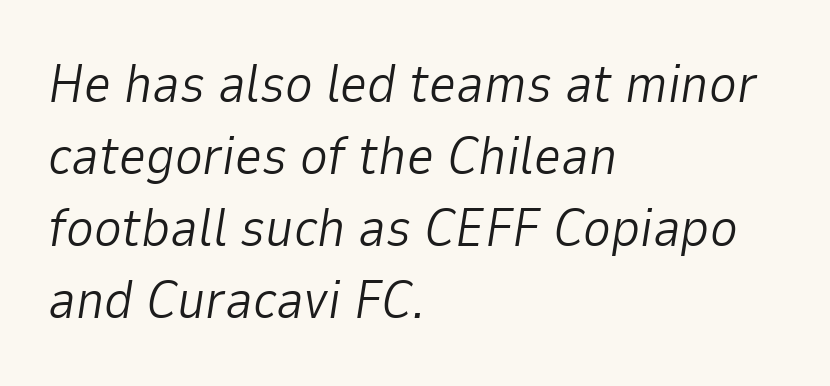
The image shows 53 px light type, italic (leaning right); set left-aligned, normal line spacing (1.36x), normal letter spacing, not underlined; low stroke contrast and a medium x-height.
